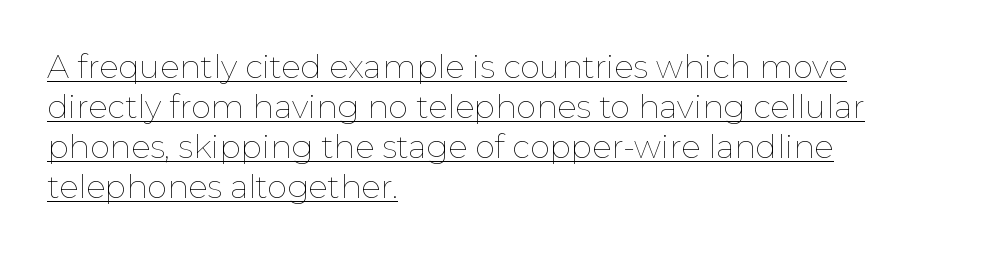
Q: Is the text bold? A: No.
Q: Is the text italic (slanted)? A: No, it is upright.
Q: Is the text underlined? A: Yes.
Q: How is the paragraph aligned? A: Left-aligned.
Q: Is the spacing between letters normal or unusually wide? A: Normal.
Q: Is the spacing between lines tight, normal or loose? A: Normal.
Q: Width (condensed, normal, or wide)? A: Normal.
Q: Stroke contrast? A: Low.
Q: x-height? A: Medium.
Q: Monospaced? A: No.
